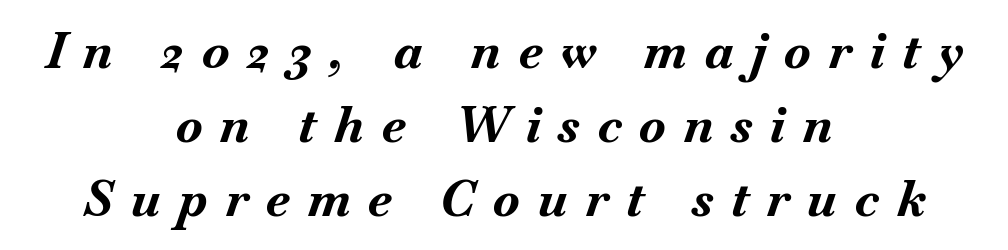
{"italic": "yes", "lean": "right", "slant_degrees": 18, "bold": "yes", "weight": "bold", "width": "normal", "stroke_contrast": "medium", "x_height": "small", "monospaced": "no", "underline": "no", "align": "center", "line_spacing": "normal", "line_spacing_ratio": 1.51, "letter_spacing": "wide", "letter_spacing_em": 0.37, "glyph_px": 49}
